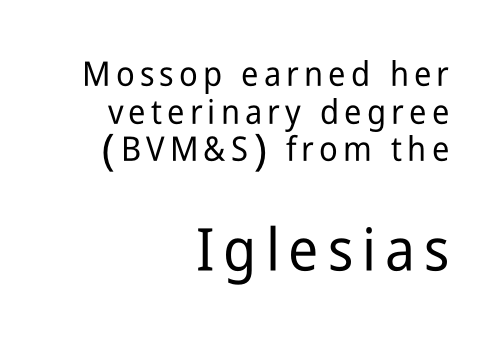
{"serif": "no", "italic": "no", "width": "condensed", "stroke_contrast": "low", "x_height": "medium", "monospaced": "no", "underline": "no", "align": "right", "line_spacing": "tight", "line_spacing_ratio": 1.11, "larger_block": "second", "size_ratio": 1.74, "glyph_px": 59}
